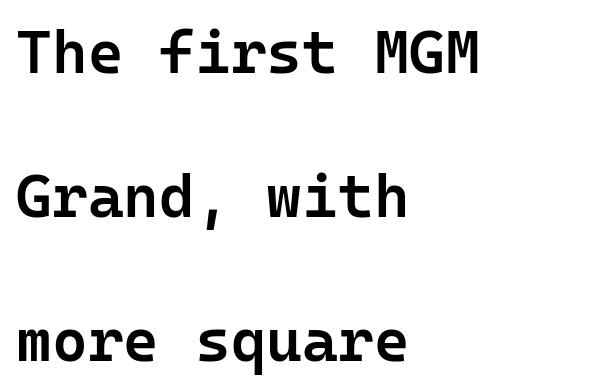
{"serif": "no", "italic": "no", "bold": "semi", "weight": "semibold", "width": "normal", "stroke_contrast": "low", "x_height": "medium", "monospaced": "yes", "underline": "no", "align": "left", "line_spacing": "loose", "line_spacing_ratio": 2.36, "letter_spacing": "normal", "letter_spacing_em": 0.0, "glyph_px": 61}
